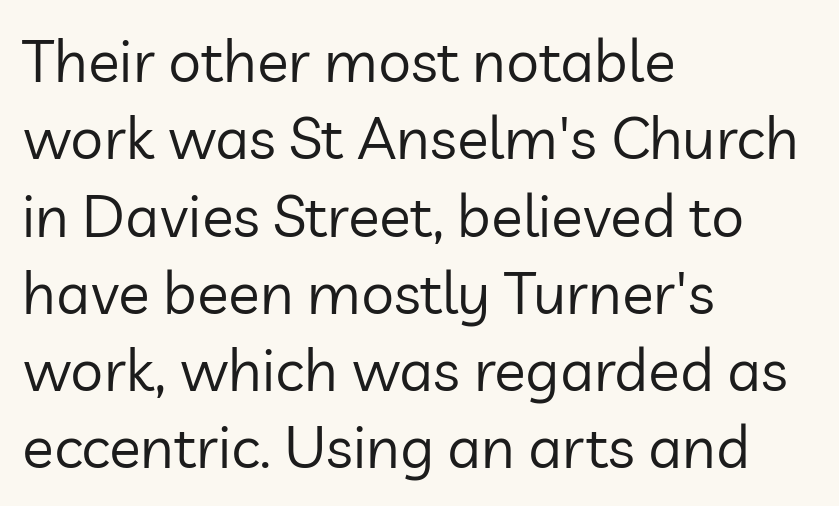
{"serif": "no", "italic": "no", "bold": "no", "weight": "regular", "width": "normal", "stroke_contrast": "low", "x_height": "medium", "monospaced": "no", "underline": "no", "align": "left", "line_spacing": "normal", "line_spacing_ratio": 1.31, "letter_spacing": "normal", "letter_spacing_em": 0.0, "glyph_px": 59}
